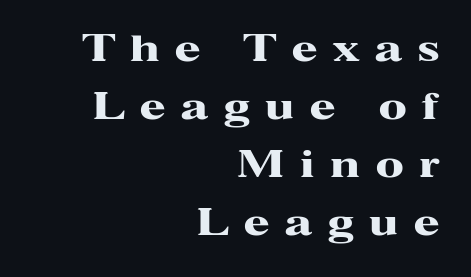
{"serif": "yes", "italic": "no", "bold": "yes", "weight": "heavy", "width": "wide", "stroke_contrast": "high", "x_height": "medium", "monospaced": "no", "underline": "no", "align": "right", "line_spacing": "normal", "line_spacing_ratio": 1.57, "letter_spacing": "wide", "letter_spacing_em": 0.43, "glyph_px": 37}
